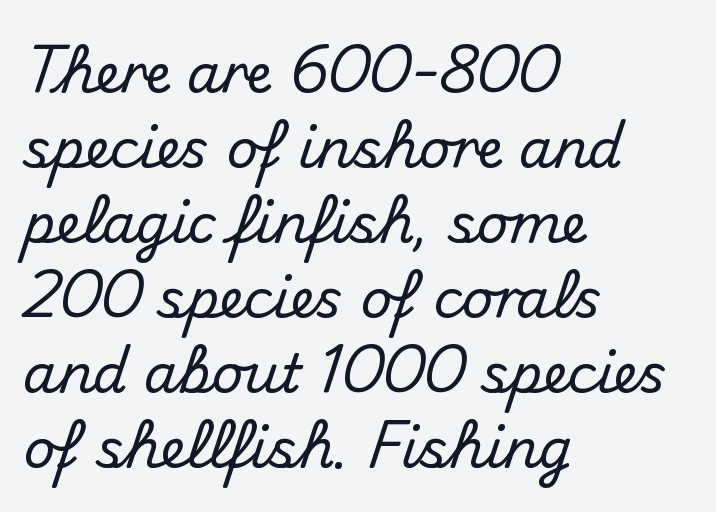
Q: Is the text italic (slanted)? A: Yes.
Q: Is the typeface a serif or a sans-serif typeface? A: Sans-serif.
Q: Is the text underlined? A: No.
Q: How is the paragraph aligned? A: Left-aligned.
Q: Is the spacing between letters normal or unusually wide? A: Normal.
Q: Is the spacing between lines tight, normal or loose? A: Normal.
Q: Width (condensed, normal, or wide)? A: Normal.
Q: Stroke contrast? A: Medium.
Q: x-height? A: Small.
Q: Monospaced? A: No.
